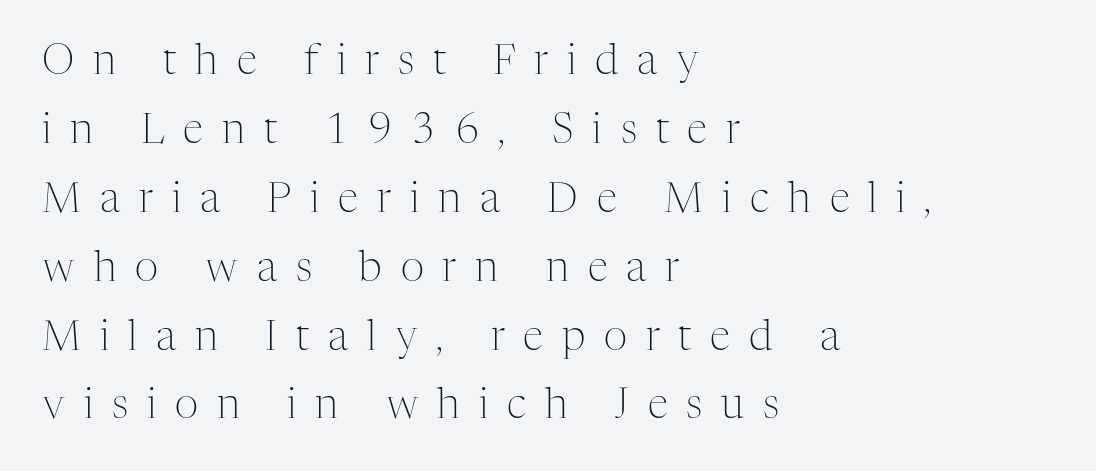
Q: Is the text bold? A: No.
Q: Is the text italic (slanted)? A: No, it is upright.
Q: Is the typeface a serif or a sans-serif typeface? A: Serif.
Q: Is the text underlined? A: No.
Q: How is the paragraph aligned? A: Left-aligned.
Q: Is the spacing between letters normal or unusually wide? A: Unusually wide.
Q: Is the spacing between lines tight, normal or loose? A: Normal.
Q: Width (condensed, normal, or wide)? A: Normal.
Q: Stroke contrast? A: Medium.
Q: x-height? A: Medium.
Q: Monospaced? A: No.
